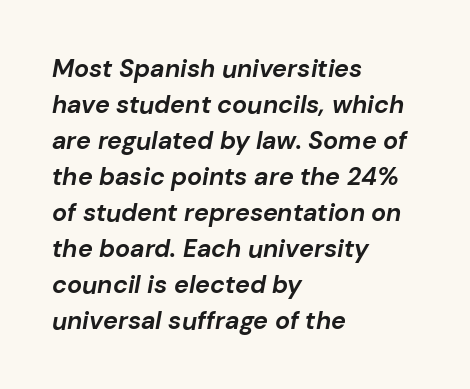
Q: Is the text bold? A: Yes.
Q: Is the text italic (slanted)? A: Yes, it leans right by about 10 degrees.
Q: Is the text underlined? A: No.
Q: How is the paragraph aligned? A: Left-aligned.
Q: Is the spacing between letters normal or unusually wide? A: Normal.
Q: Is the spacing between lines tight, normal or loose? A: Normal.
